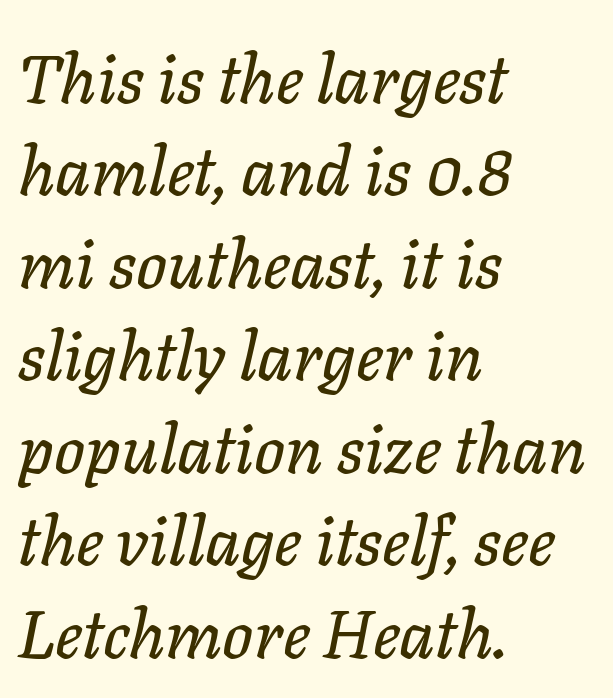
This sample keeps an unexceptional amount of space between lines. Here the designer chose a conventional face with non-uniform glyph widths. The letters sit at their default tracking, neither squeezed nor spread. Plain, unruled lines of type.
